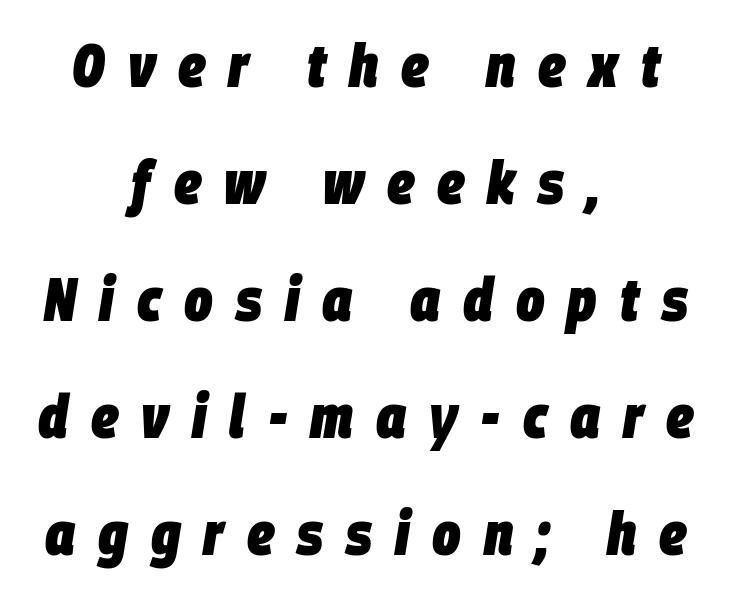
{"italic": "yes", "lean": "right", "slant_degrees": 9, "bold": "yes", "weight": "heavy", "width": "condensed", "stroke_contrast": "low", "x_height": "large", "monospaced": "no", "underline": "no", "align": "center", "line_spacing": "loose", "line_spacing_ratio": 1.95, "letter_spacing": "wide", "letter_spacing_em": 0.38, "glyph_px": 60}
